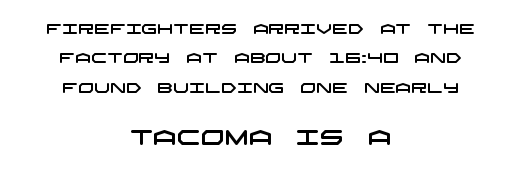
Q: Is the text underlined? A: No.
Q: How is the paragraph aligned? A: Centered.
Q: Is the spacing between letters normal or unusually wide? A: Normal.
Q: Is the spacing between lines tight, normal or loose? A: Loose.
Q: Which block of text is set in a larger size, the first (top) or the second (bottom)? A: The second (bottom) one.
